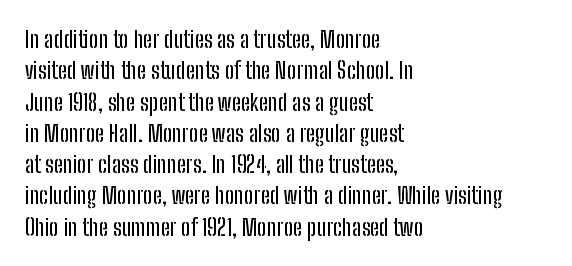
{"italic": "no", "underline": "no", "align": "left", "line_spacing": "normal", "line_spacing_ratio": 1.36, "letter_spacing": "normal", "letter_spacing_em": 0.0, "glyph_px": 23}
